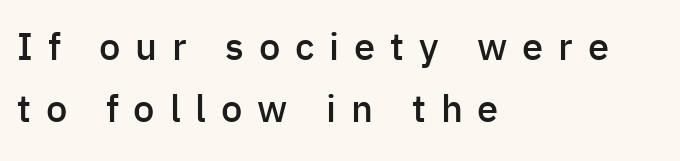
The image shows 38 px semibold sans-serif type, upright; set left-aligned, normal line spacing (1.64x), unusually wide letter spacing (+0.39 em), not underlined; low stroke contrast and a medium x-height.
